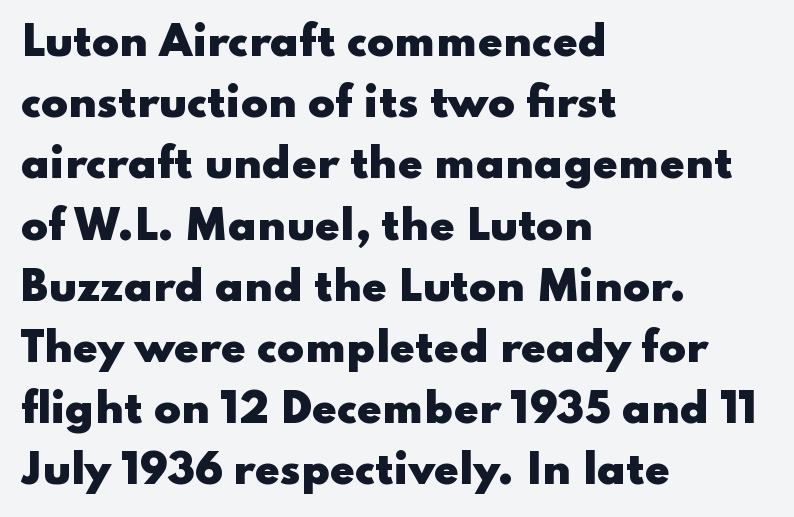
Q: Is the text bold? A: Yes.
Q: Is the text italic (slanted)? A: No, it is upright.
Q: Is the typeface a serif or a sans-serif typeface? A: Sans-serif.
Q: Is the text underlined? A: No.
Q: How is the paragraph aligned? A: Left-aligned.
Q: Is the spacing between letters normal or unusually wide? A: Normal.
Q: Is the spacing between lines tight, normal or loose? A: Normal.
Q: Width (condensed, normal, or wide)? A: Wide.
Q: Stroke contrast? A: Low.
Q: x-height? A: Small.
Q: Monospaced? A: No.
